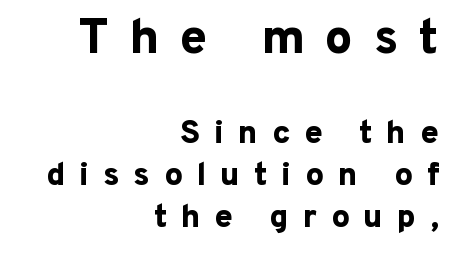
Q: Is the text bold? A: Yes.
Q: Is the text italic (slanted)? A: No, it is upright.
Q: Is the typeface a serif or a sans-serif typeface? A: Sans-serif.
Q: Is the text underlined? A: No.
Q: How is the paragraph aligned? A: Right-aligned.
Q: Is the spacing between letters normal or unusually wide? A: Unusually wide.
Q: Is the spacing between lines tight, normal or loose? A: Normal.
Q: Which block of text is set in a larger size, the first (top) or the second (bottom)? A: The first (top) one.
Q: Width (condensed, normal, or wide)? A: Normal.
Q: Stroke contrast? A: Low.
Q: x-height? A: Medium.
Q: Monospaced? A: No.
